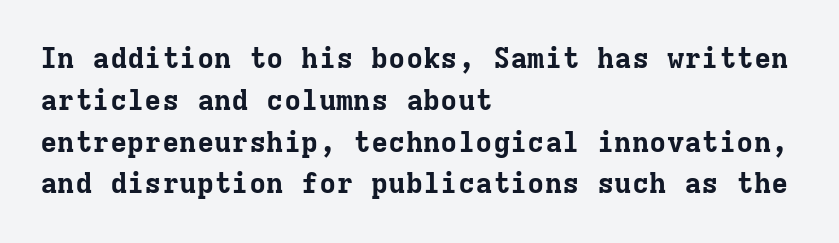
Q: Is the text bold? A: Yes.
Q: Is the text italic (slanted)? A: No, it is upright.
Q: Is the typeface a serif or a sans-serif typeface? A: Serif.
Q: Is the text underlined? A: No.
Q: How is the paragraph aligned? A: Left-aligned.
Q: Is the spacing between letters normal or unusually wide? A: Normal.
Q: Is the spacing between lines tight, normal or loose? A: Normal.
Q: Width (condensed, normal, or wide)? A: Normal.
Q: Stroke contrast? A: Low.
Q: x-height? A: Medium.
Q: Monospaced? A: Yes.
